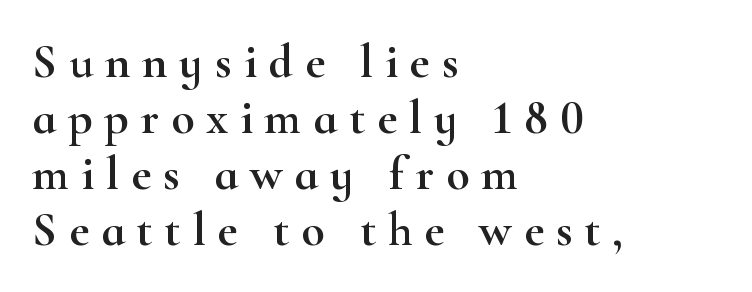
The image shows 48 px wide serif type, upright; set left-aligned, line spacing 1.17x, unusually wide letter spacing (+0.25 em), not underlined; high stroke contrast and a small x-height.
